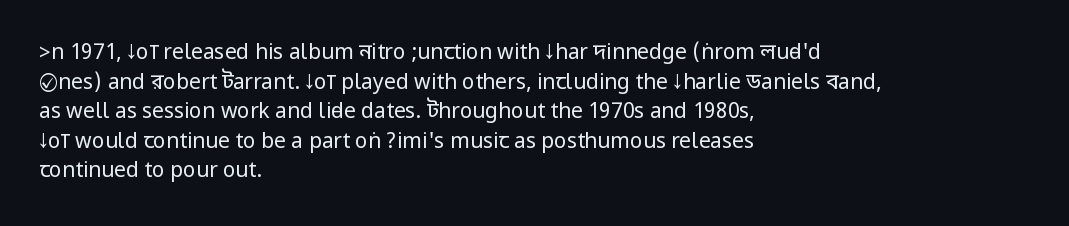
Quick note: underline off. Do the letters lean? They stand straight. The text block is weighted toward the left margin, trailing off unevenly rightward. This rendering leaves character spacing at its baseline value. Vertical spacing — default.
